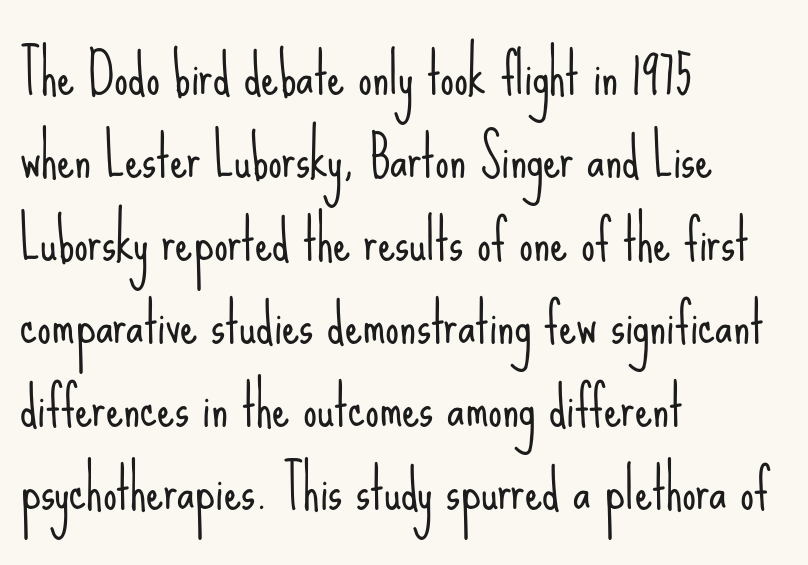
{"serif": "no", "italic": "no", "bold": "no", "weight": "light", "width": "condensed", "stroke_contrast": "low", "x_height": "small", "monospaced": "no", "underline": "no", "align": "left", "line_spacing": "normal", "line_spacing_ratio": 1.51, "letter_spacing": "normal", "letter_spacing_em": 0.0, "glyph_px": 55}
